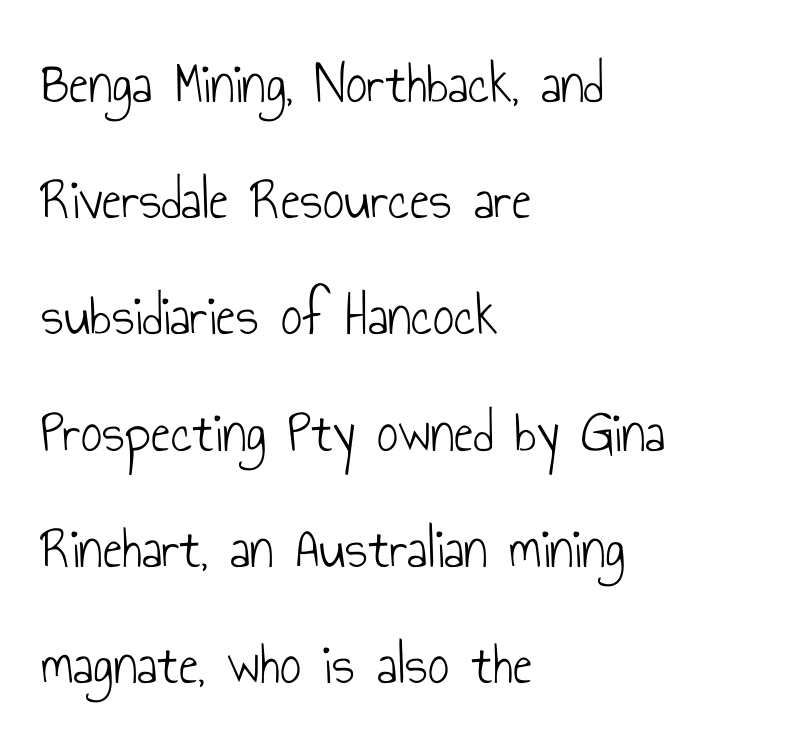
{"serif": "no", "italic": "no", "bold": "no", "weight": "light", "width": "condensed", "stroke_contrast": "low", "x_height": "small", "monospaced": "no", "underline": "no", "align": "left", "line_spacing": "loose", "line_spacing_ratio": 1.97, "letter_spacing": "normal", "letter_spacing_em": 0.0, "glyph_px": 59}
